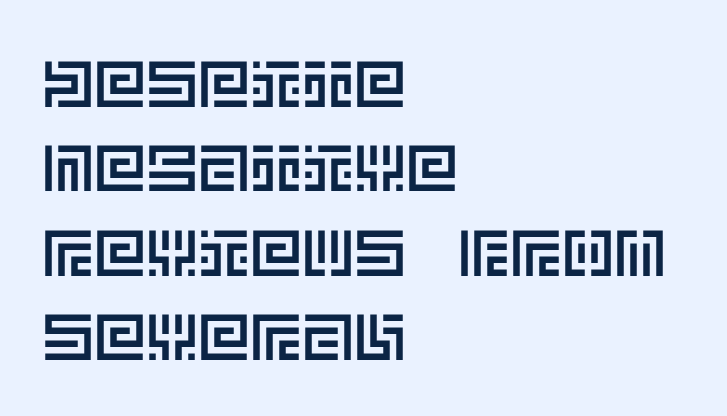
Q: Is the text italic (slanted)? A: No, it is upright.
Q: Is the text underlined? A: No.
Q: How is the paragraph aligned? A: Left-aligned.
Q: Is the spacing between letters normal or unusually wide? A: Normal.
Q: Is the spacing between lines tight, normal or loose? A: Normal.
Q: Width (condensed, normal, or wide)? A: Normal.
Q: x-height? A: Large.
